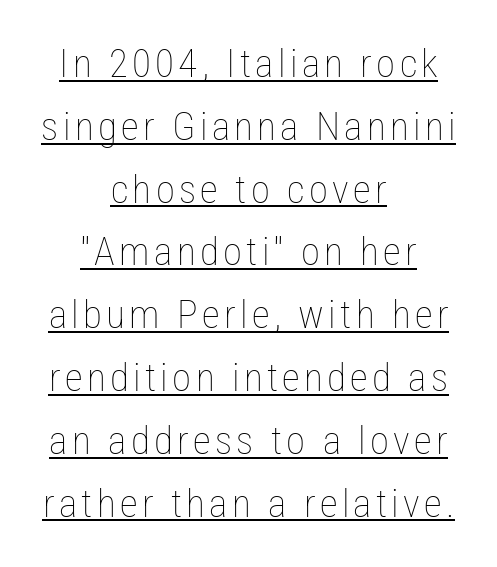
The image shows 39 px thin, condensed type, upright; set centered, normal line spacing (1.61x), underlined; low stroke contrast and a medium x-height.
